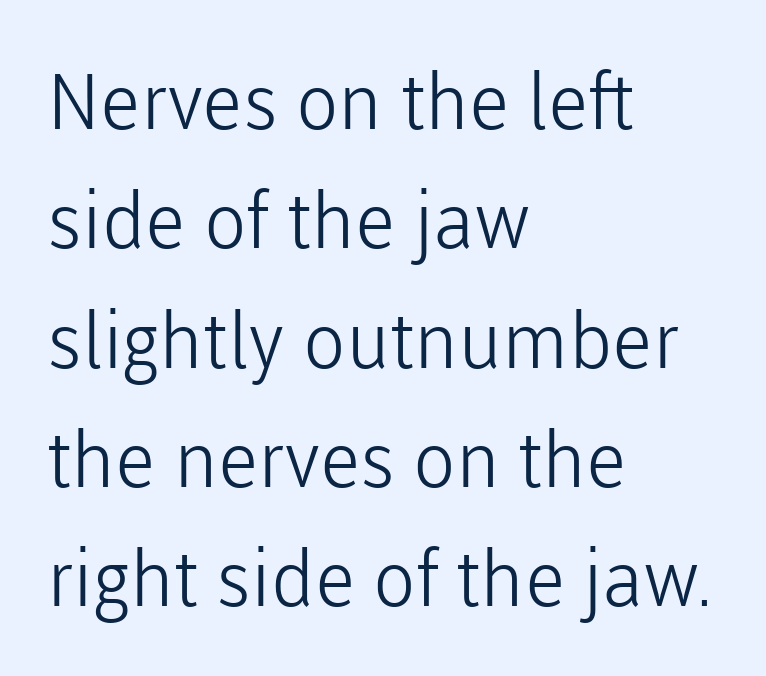
{"serif": "no", "italic": "no", "bold": "no", "weight": "light", "width": "normal", "stroke_contrast": "low", "x_height": "medium", "monospaced": "no", "underline": "no", "align": "left", "line_spacing": "normal", "line_spacing_ratio": 1.53, "letter_spacing": "normal", "letter_spacing_em": 0.0, "glyph_px": 78}
